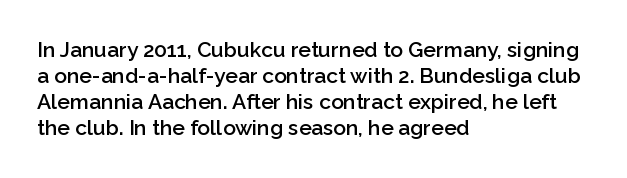
Q: Is the text bold? A: Semi-bold.
Q: Is the text italic (slanted)? A: No, it is upright.
Q: Is the text underlined? A: No.
Q: How is the paragraph aligned? A: Left-aligned.
Q: Is the spacing between letters normal or unusually wide? A: Normal.
